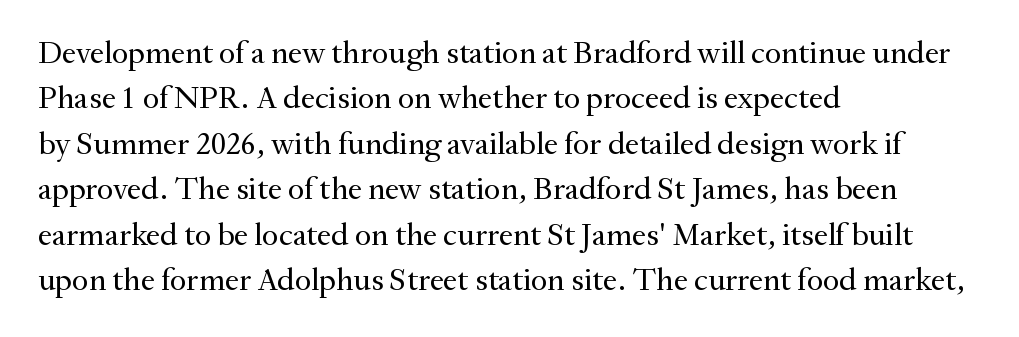
The image shows 32 px regular-weight serif type, upright; set left-aligned, normal line spacing (1.42x), normal letter spacing, not underlined; medium stroke contrast and a small x-height.
